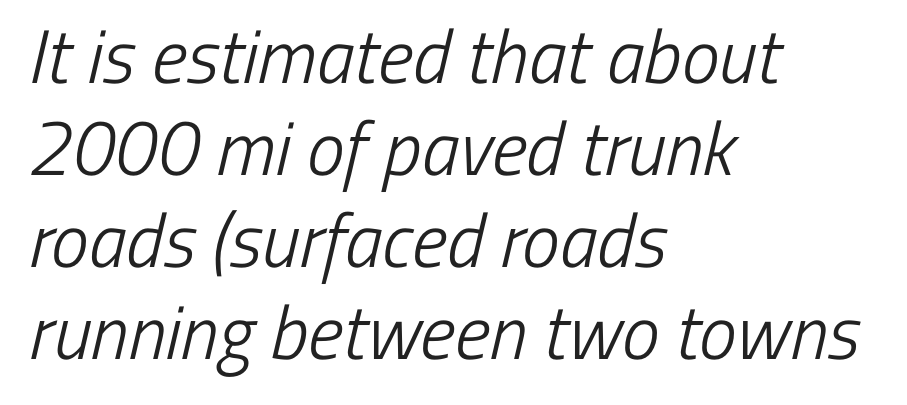
Q: Is the text bold? A: No.
Q: Is the typeface a serif or a sans-serif typeface? A: Sans-serif.
Q: Is the text underlined? A: No.
Q: How is the paragraph aligned? A: Left-aligned.
Q: Is the spacing between letters normal or unusually wide? A: Normal.
Q: Width (condensed, normal, or wide)? A: Condensed.
Q: Stroke contrast? A: Low.
Q: x-height? A: Medium.
Q: Monospaced? A: No.
